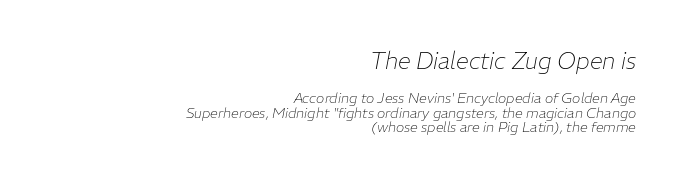
The image shows 23 px text type, italic (leaning right); set right-aligned, tight line spacing (1.06x), normal letter spacing, not underlined; the first (top) block is 1.64x larger.
